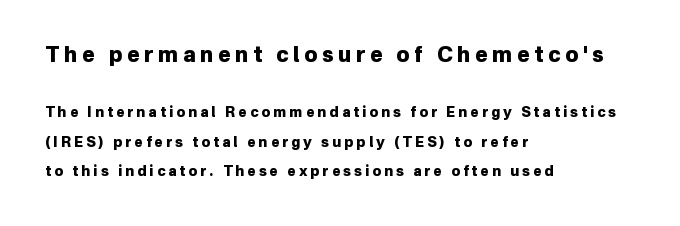
{"italic": "no", "bold": "yes", "underline": "no", "align": "left", "line_spacing": "loose", "line_spacing_ratio": 2.11, "letter_spacing": "wide", "letter_spacing_em": 0.22, "larger_block": "first", "size_ratio": 1.5, "glyph_px": 21}
